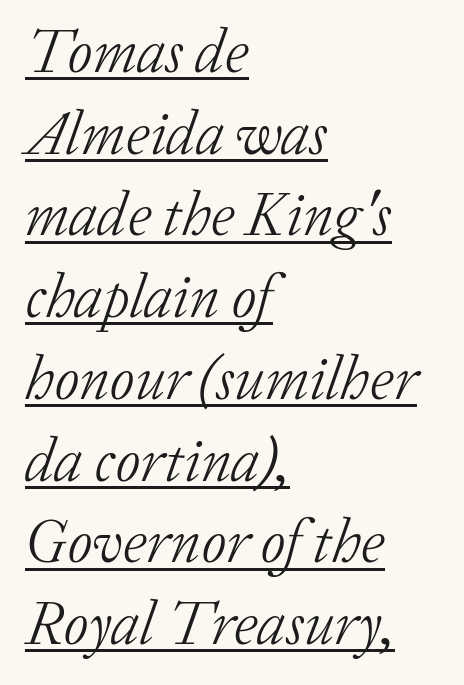
Q: Is the text bold? A: No.
Q: Is the text italic (slanted)? A: Yes, it leans right by about 20 degrees.
Q: Is the typeface a serif or a sans-serif typeface? A: Serif.
Q: Is the text underlined? A: Yes.
Q: How is the paragraph aligned? A: Left-aligned.
Q: Is the spacing between letters normal or unusually wide? A: Normal.
Q: Is the spacing between lines tight, normal or loose? A: Normal.
Q: Width (condensed, normal, or wide)? A: Normal.
Q: Stroke contrast? A: Low.
Q: x-height? A: Medium.
Q: Monospaced? A: No.
